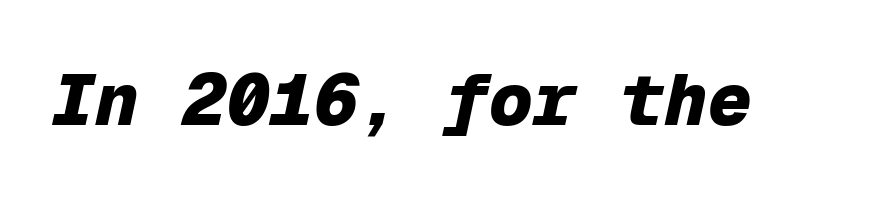
Q: Is the text bold? A: Yes.
Q: Is the text italic (slanted)? A: Yes, it leans right by about 12 degrees.
Q: Is the text underlined? A: No.
Q: Is the spacing between letters normal or unusually wide? A: Normal.
Q: Width (condensed, normal, or wide)? A: Normal.
Q: Stroke contrast? A: Low.
Q: x-height? A: Medium.
Q: Monospaced? A: Yes.
